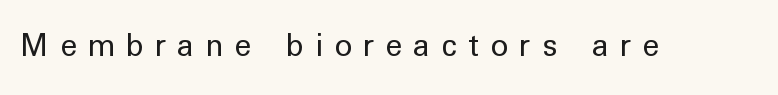
The image shows 35 px regular-weight sans-serif type, upright; set unusually wide letter spacing (+0.32 em), not underlined; low stroke contrast and a medium x-height.
